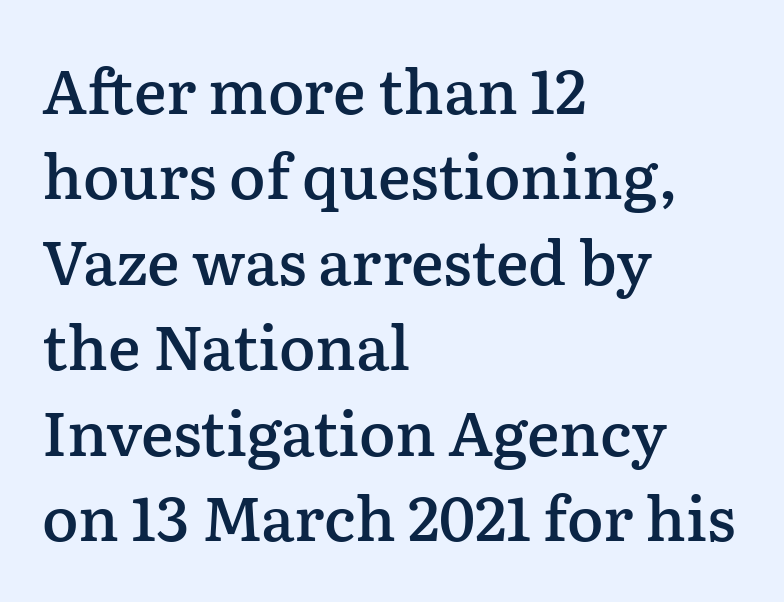
The image shows 61 px semibold serif type, upright; set left-aligned, normal line spacing (1.4x), normal letter spacing, not underlined; low stroke contrast and a medium x-height.
